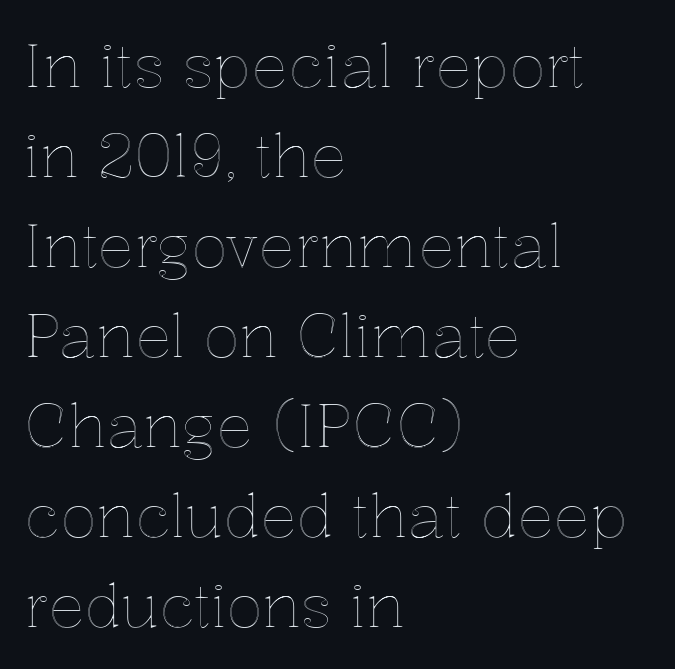
Here the glyphs are tracked normally, forming tight word shapes. Vertically, the passage feels balanced, rows spaced as you'd expect. Note the varied advance widths — an 'i' is clearly narrower than an 'm'. Caption: multi-line text, flush left, ragged right. The passage shown is not underscored anywhere.
